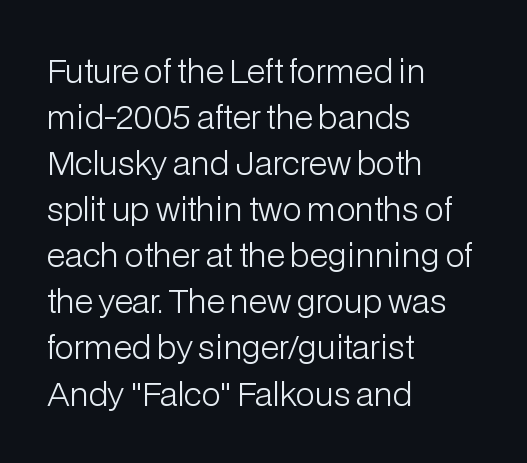
The image shows 32 px light sans-serif type, upright; set left-aligned, normal line spacing (1.44x), normal letter spacing, not underlined; low stroke contrast and a medium x-height.
